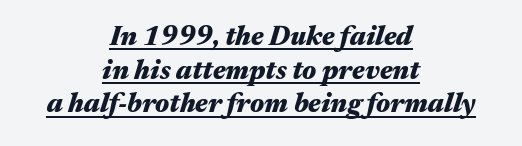
The image shows 27 px bold type, italic (leaning right); set centered, normal line spacing (1.25x), normal letter spacing, underlined.
